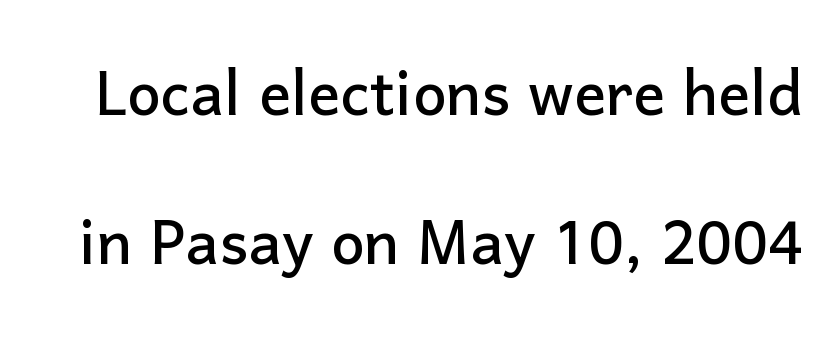
{"serif": "no", "italic": "no", "width": "normal", "stroke_contrast": "low", "x_height": "medium", "monospaced": "no", "underline": "no", "line_spacing_ratio": 1.86, "letter_spacing": "normal", "letter_spacing_em": 0.0, "glyph_px": 80}
